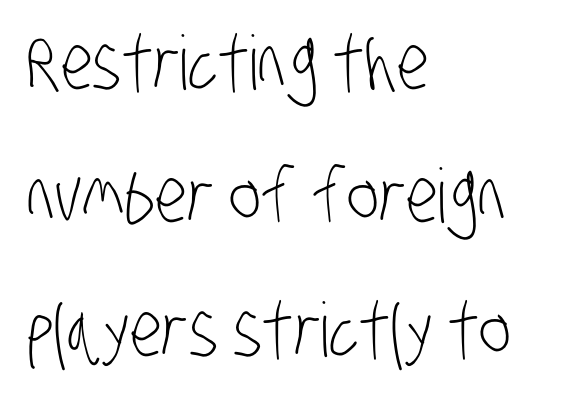
{"serif": "no", "bold": "no", "weight": "light", "width": "condensed", "stroke_contrast": "low", "x_height": "large", "monospaced": "no", "underline": "no", "align": "left", "line_spacing_ratio": 1.78, "letter_spacing": "normal", "letter_spacing_em": 0.0, "glyph_px": 75}
